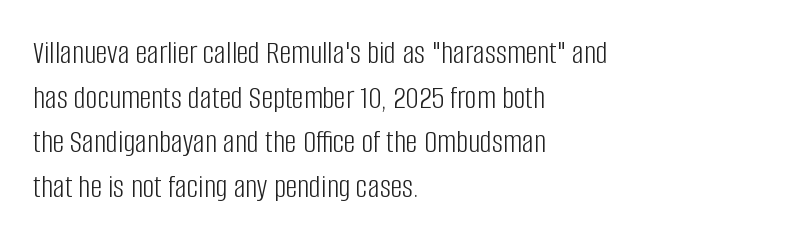
The image shows 33 px light, condensed sans-serif type, upright; set left-aligned, normal line spacing (1.35x), normal letter spacing, not underlined; low stroke contrast and a large x-height.
